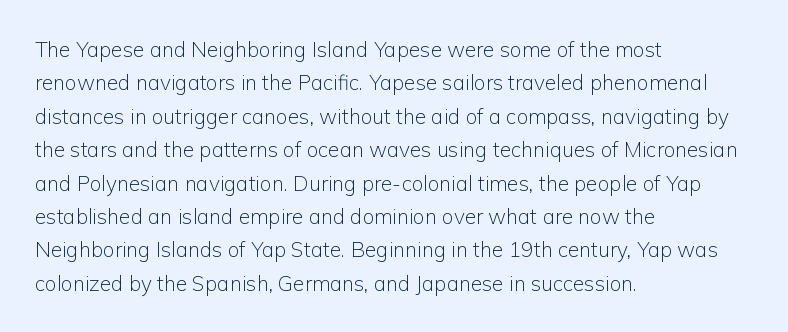
How would I describe the line gaps? Plain and ordinary. Weight: in the light-to-regular range. The type is set solid horizontally, with unmodified tracking. The lines are quadded left.
